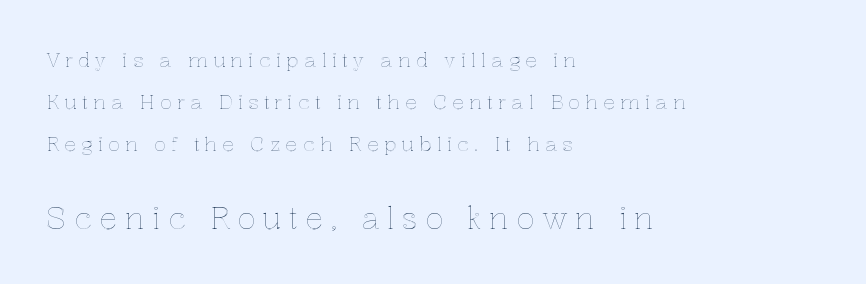
The image shows 30 px text type, upright; set left-aligned, loose line spacing (2.11x), unusually wide letter spacing (+0.25 em), not underlined; the second (bottom) block is 1.5x larger; a medium x-height.
